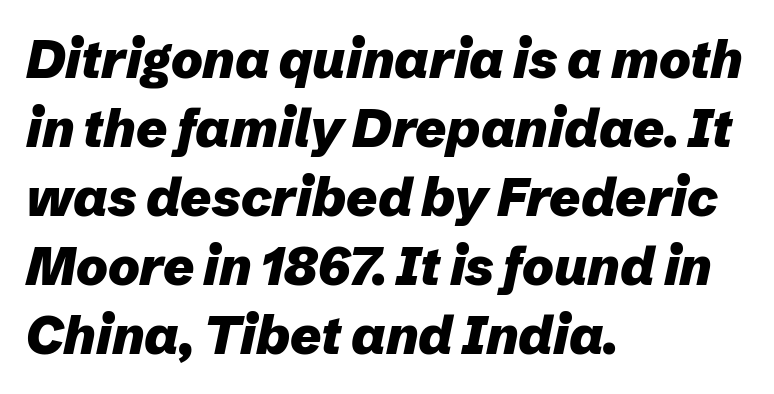
Q: Is the text bold? A: Yes.
Q: Is the text italic (slanted)? A: Yes, it leans right by about 12 degrees.
Q: Is the text underlined? A: No.
Q: How is the paragraph aligned? A: Left-aligned.
Q: Is the spacing between letters normal or unusually wide? A: Normal.
Q: Is the spacing between lines tight, normal or loose? A: Normal.
Q: Width (condensed, normal, or wide)? A: Normal.
Q: Stroke contrast? A: Low.
Q: x-height? A: Medium.
Q: Monospaced? A: No.
